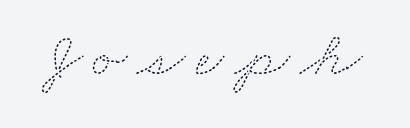
Q: Is the text bold? A: No.
Q: Is the text underlined? A: No.
Q: Width (condensed, normal, or wide)? A: Wide.
Q: Stroke contrast? A: Medium.
Q: x-height? A: Small.
Q: Monospaced? A: No.
